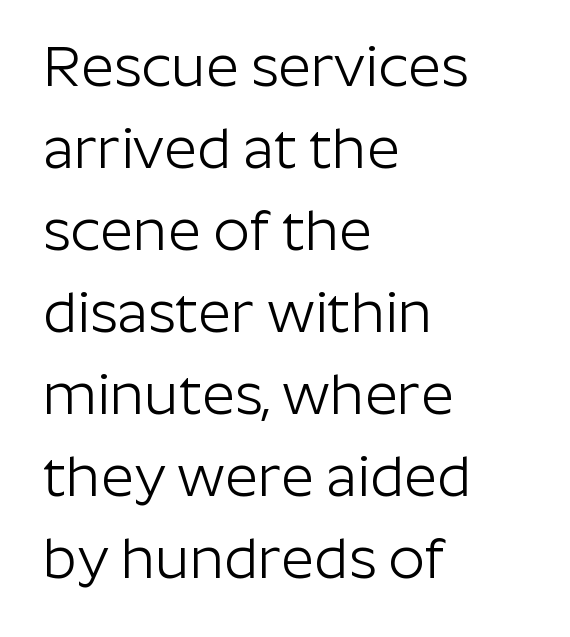
Q: Is the text bold? A: No.
Q: Is the text italic (slanted)? A: No, it is upright.
Q: Is the typeface a serif or a sans-serif typeface? A: Sans-serif.
Q: Is the text underlined? A: No.
Q: How is the paragraph aligned? A: Left-aligned.
Q: Is the spacing between letters normal or unusually wide? A: Normal.
Q: Is the spacing between lines tight, normal or loose? A: Normal.
Q: Width (condensed, normal, or wide)? A: Normal.
Q: Stroke contrast? A: Low.
Q: x-height? A: Medium.
Q: Monospaced? A: No.
